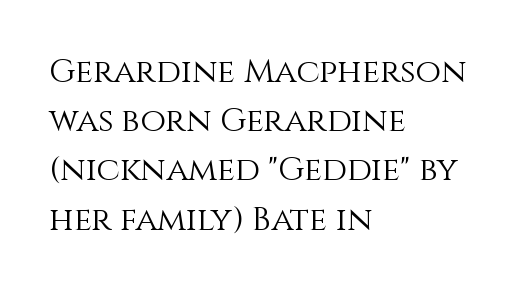
{"italic": "no", "bold": "no", "weight": "light", "width": "normal", "x_height": "large", "monospaced": "no", "underline": "no", "align": "left", "line_spacing": "normal", "line_spacing_ratio": 1.49, "letter_spacing": "normal", "letter_spacing_em": 0.0, "glyph_px": 33}
